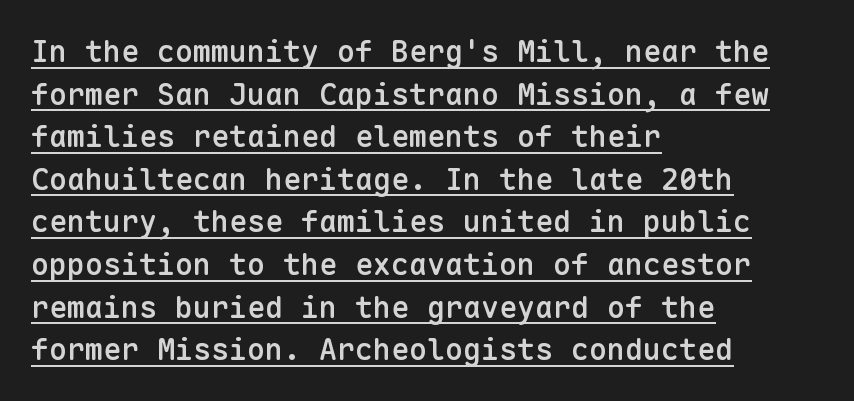
{"serif": "no", "italic": "no", "bold": "semi", "weight": "semibold", "width": "normal", "stroke_contrast": "low", "x_height": "medium", "monospaced": "yes", "underline": "yes", "align": "left", "line_spacing": "normal", "line_spacing_ratio": 1.42, "letter_spacing": "normal", "letter_spacing_em": 0.0, "glyph_px": 30}
